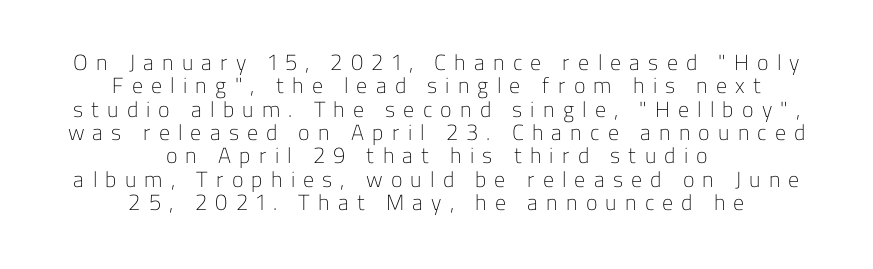
Interline gaps are noticeably narrow in this sample. A bare baseline throughout the passage. Upright lettering throughout. Casual observation: everything's sitting right in the middle.
